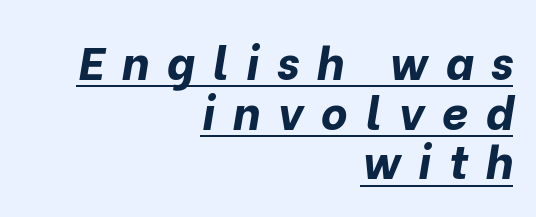
The image shows 46 px bold type, italic (leaning right); set right-aligned, tight line spacing (1.08x), unusually wide letter spacing (+0.38 em), underlined; low stroke contrast and a medium x-height.
